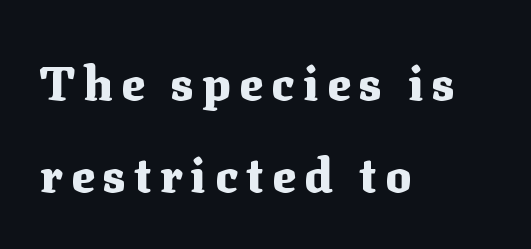
Q: Is the text bold? A: Yes.
Q: Is the text italic (slanted)? A: No, it is upright.
Q: Is the typeface a serif or a sans-serif typeface? A: Serif.
Q: Is the text underlined? A: No.
Q: How is the paragraph aligned? A: Left-aligned.
Q: Is the spacing between lines tight, normal or loose? A: Loose.
Q: Width (condensed, normal, or wide)? A: Normal.
Q: Stroke contrast? A: Medium.
Q: x-height? A: Medium.
Q: Monospaced? A: No.
